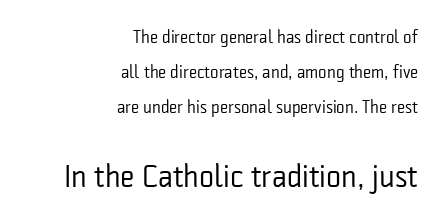
The image shows 32 px regular-weight, condensed sans-serif type, upright; set right-aligned, loose line spacing (1.94x), normal letter spacing, not underlined; the second (bottom) block is 1.78x larger; low stroke contrast and a medium x-height.
